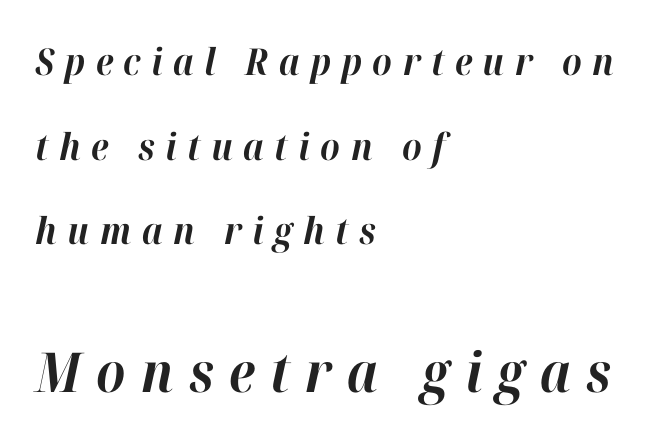
Q: Is the text bold? A: Yes.
Q: Is the text italic (slanted)? A: Yes, it leans right by about 12 degrees.
Q: Is the text underlined? A: No.
Q: How is the paragraph aligned? A: Left-aligned.
Q: Is the spacing between letters normal or unusually wide? A: Unusually wide.
Q: Is the spacing between lines tight, normal or loose? A: Loose.
Q: Which block of text is set in a larger size, the first (top) or the second (bottom)? A: The second (bottom) one.
Q: Width (condensed, normal, or wide)? A: Normal.
Q: Stroke contrast? A: High.
Q: x-height? A: Medium.
Q: Monospaced? A: No.
